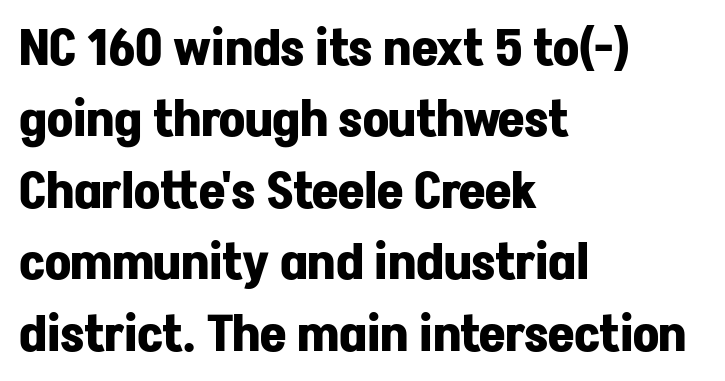
The image shows 51 px bold sans-serif type, upright; set left-aligned, normal line spacing (1.4x), normal letter spacing, not underlined; low stroke contrast and a medium x-height.
